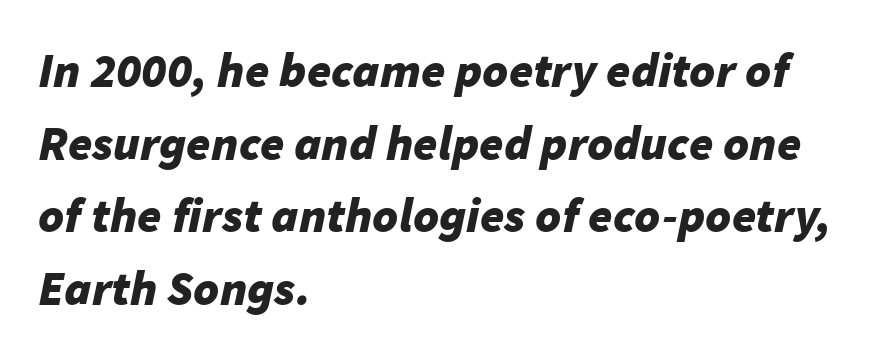
The image shows 49 px bold type, italic (leaning right); set left-aligned, normal line spacing (1.48x), normal letter spacing, not underlined; low stroke contrast and a medium x-height.
